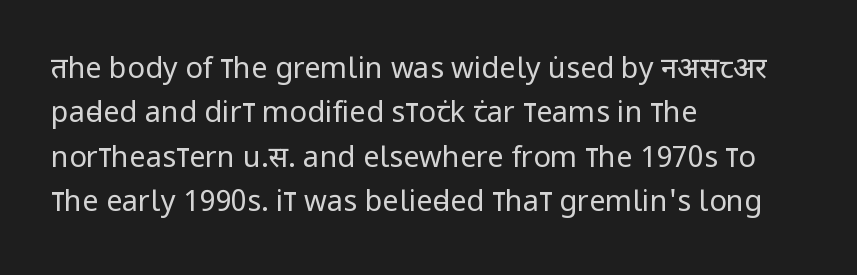
{"serif": "no", "italic": "no", "bold": "no", "weight": "regular", "width": "condensed", "stroke_contrast": "low", "x_height": "large", "monospaced": "no", "underline": "no", "align": "left", "line_spacing": "normal", "line_spacing_ratio": 1.53, "letter_spacing": "normal", "letter_spacing_em": 0.0, "glyph_px": 29}
